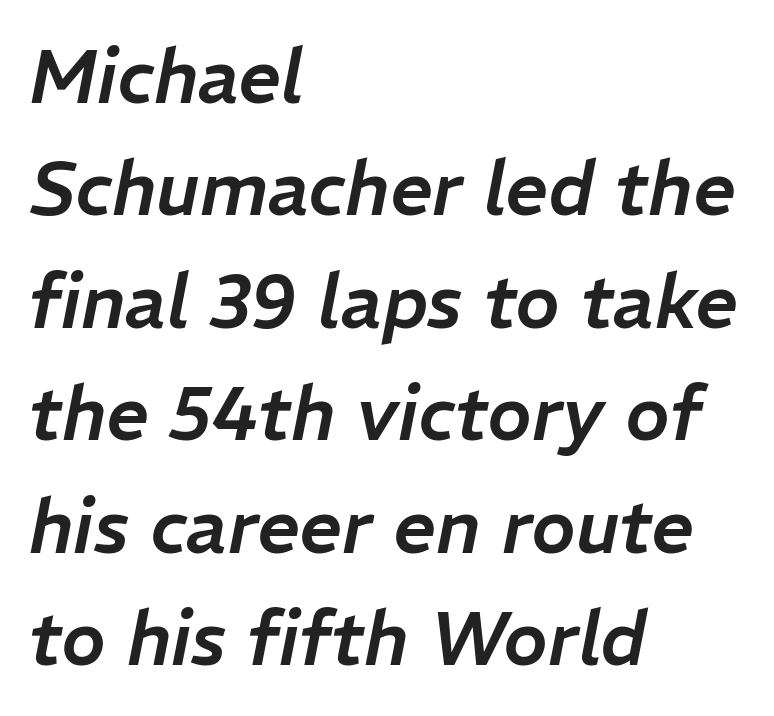
The lines sit at an ordinary, default distance from one another. Compared with a centered layout, this one pins lines to the left instead. The specimen omits any rule beneath the text block's lines. Slant detected: the letters are inclined. The passage shown is typed in a proportional face where columns would drift. How are the letters spaced? Ordinarily, with no added tracking.
